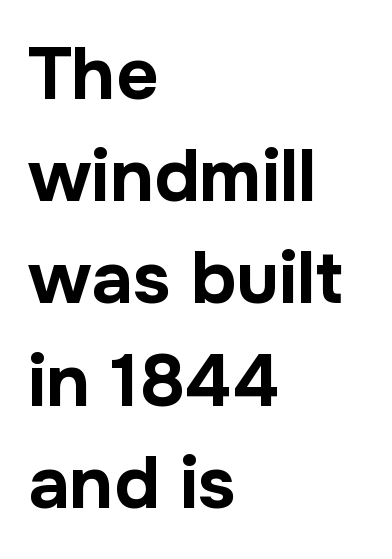
Upright lettering throughout. Notice how descenders clear the ascenders below comfortably — that's standard leading. A clean baseline with only descenders dipping below it. The letters carry no serifs — their stems end cleanly without finishing strokes. Teacher's note: observe the even left margin — that is flush-left alignment. Honestly, the letter spacing is just normal — you wouldn't notice it.
